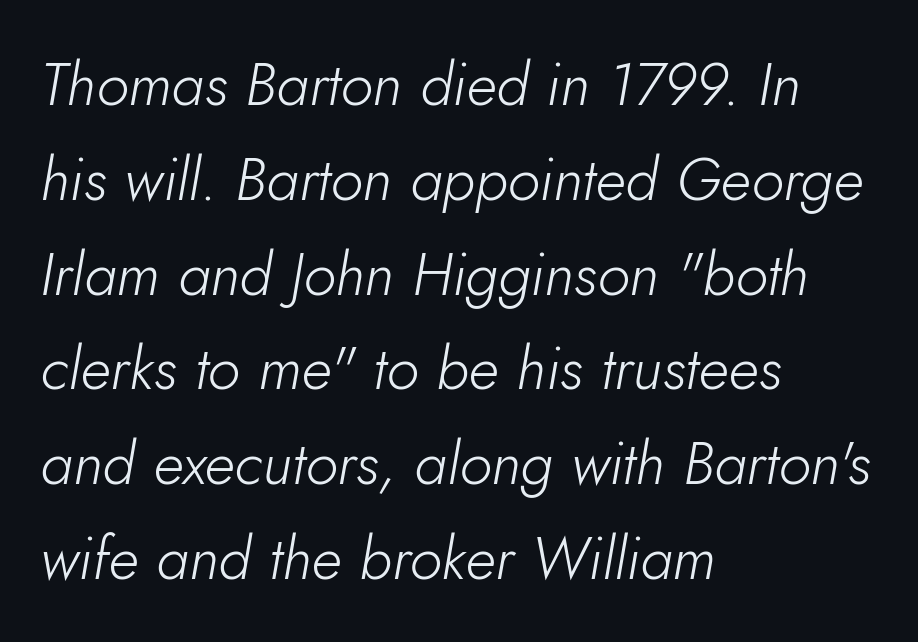
The image shows 60 px light type, italic (leaning right); set left-aligned, normal line spacing (1.58x), normal letter spacing, not underlined; low stroke contrast and a small x-height.
